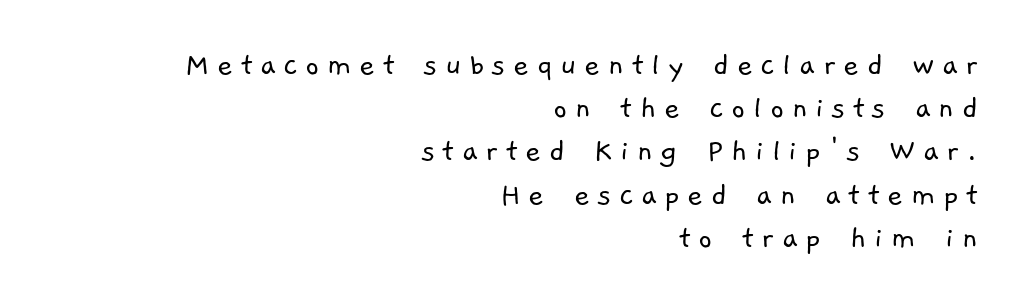
Each word looks stretched out because of the extra space between its letters. Letterform terminals end flat and unadorned throughout the passage. The lines are quadded right. The strokes are not fattened; the text isn't bold.
